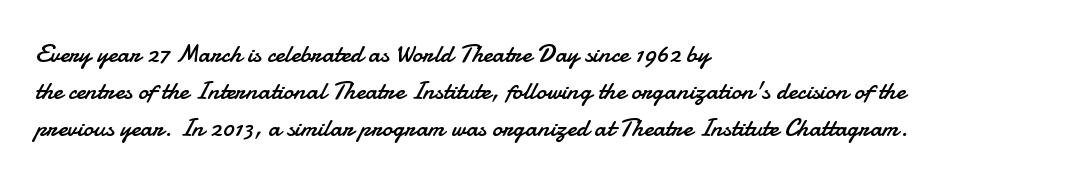
Q: Is the text bold? A: No.
Q: Is the text italic (slanted)? A: Yes.
Q: Is the text underlined? A: No.
Q: How is the paragraph aligned? A: Left-aligned.
Q: Is the spacing between letters normal or unusually wide? A: Normal.
Q: Is the spacing between lines tight, normal or loose? A: Normal.
